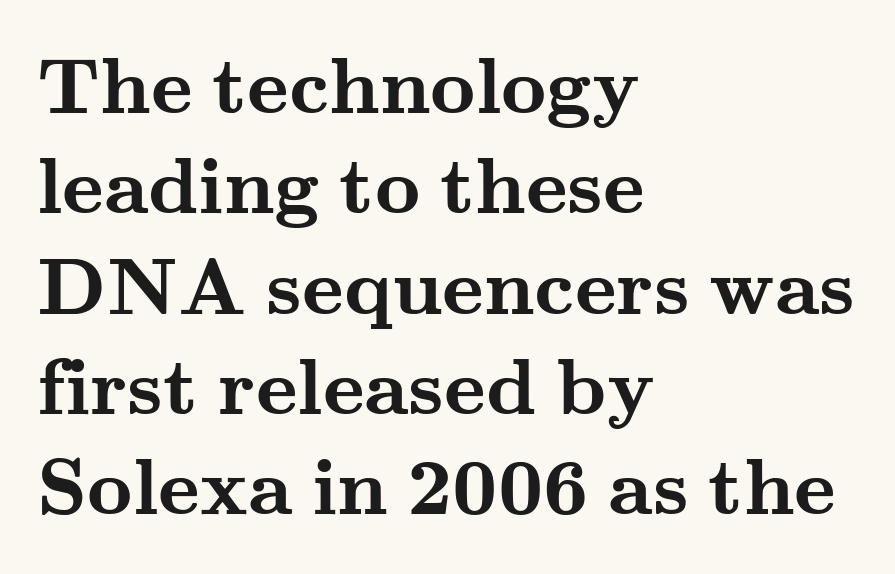
The image shows 79 px semibold, wide serif type, upright; set left-aligned, normal line spacing (1.27x), normal letter spacing, not underlined; medium stroke contrast and a small x-height.
